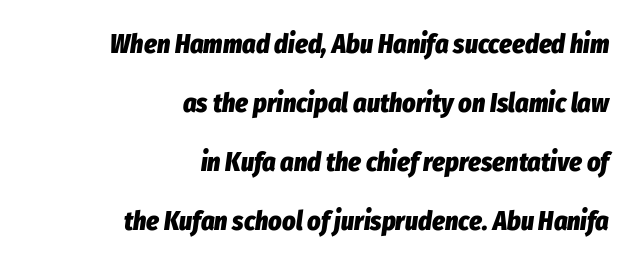
The image shows 26 px bold type, italic (leaning right); set right-aligned, loose line spacing (2.27x), normal letter spacing, not underlined.
